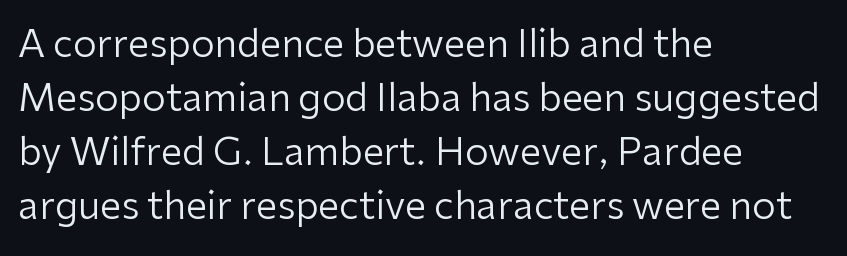
Is this a fixed-width face? No — the glyphs have proportional, varying widths. A clean baseline with only descenders dipping below it. The type is set solid horizontally, with unmodified tracking. Weight: regular or lighter.
